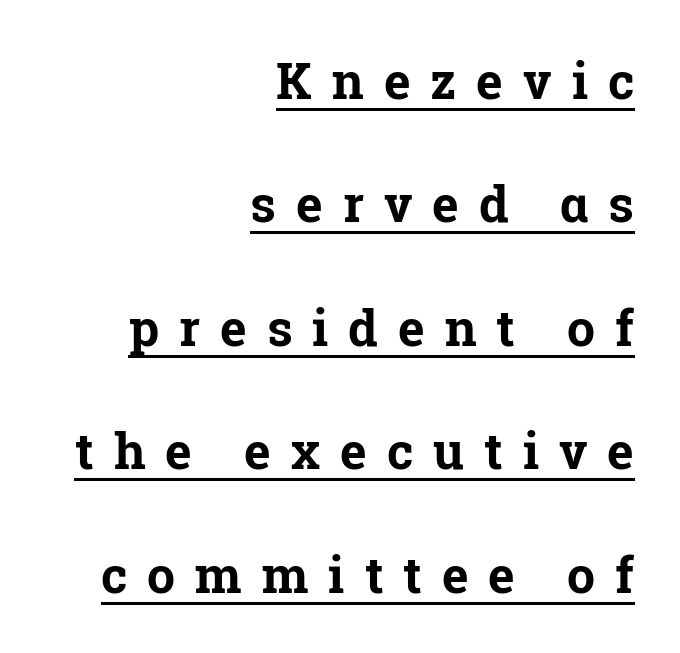
{"serif": "yes", "italic": "no", "bold": "yes", "weight": "bold", "width": "normal", "stroke_contrast": "low", "x_height": "medium", "monospaced": "no", "underline": "yes", "align": "right", "line_spacing": "loose", "line_spacing_ratio": 2.47, "letter_spacing": "wide", "letter_spacing_em": 0.4, "glyph_px": 50}
